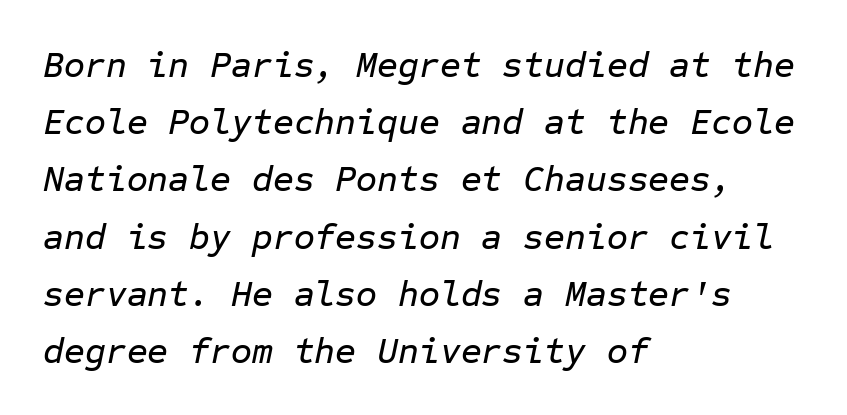
{"italic": "yes", "lean": "right", "slant_degrees": 12, "width": "normal", "stroke_contrast": "low", "x_height": "medium", "monospaced": "yes", "underline": "no", "align": "left", "line_spacing": "normal", "line_spacing_ratio": 1.59, "letter_spacing": "normal", "letter_spacing_em": 0.0, "glyph_px": 36}
